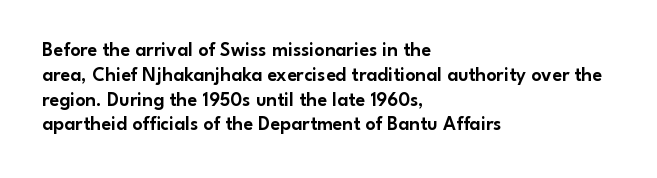
{"italic": "no", "underline": "no", "align": "left", "line_spacing_ratio": 1.24, "letter_spacing": "normal", "letter_spacing_em": 0.0, "glyph_px": 20}
